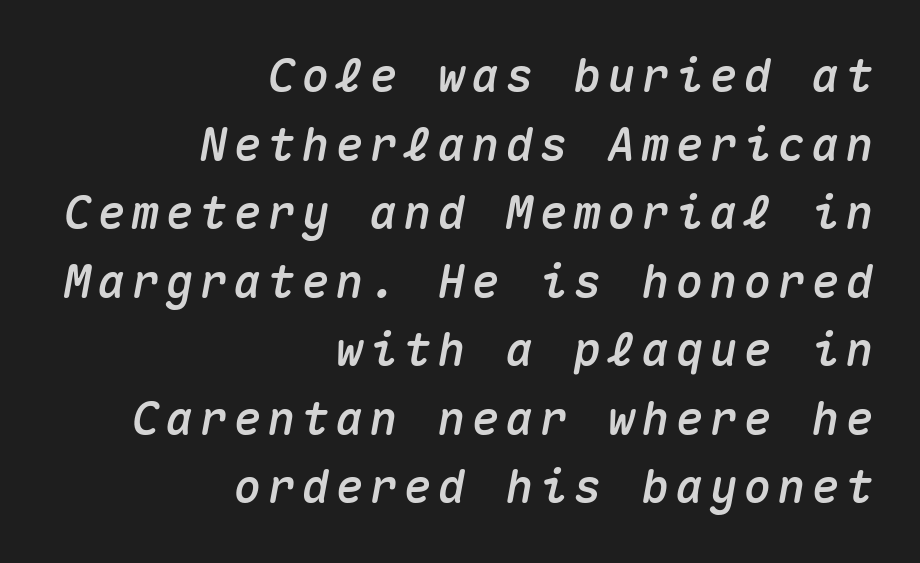
{"italic": "yes", "lean": "right", "slant_degrees": 10, "width": "normal", "stroke_contrast": "medium", "x_height": "medium", "monospaced": "yes", "underline": "no", "align": "right", "line_spacing": "normal", "line_spacing_ratio": 1.49, "glyph_px": 46}
